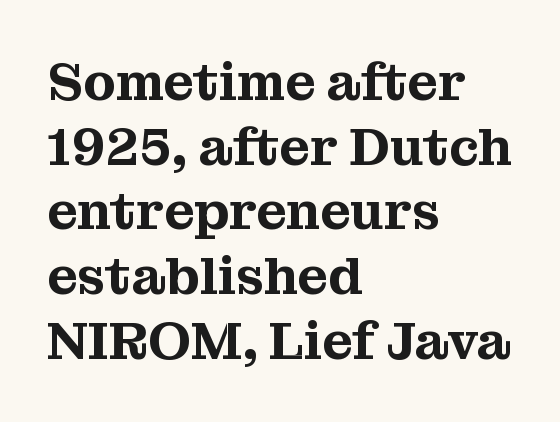
This is the regular roman posture of the typeface. In terms of letterform style, serifs are clearly present. The text block is weighted toward the left margin, trailing off unevenly rightward. Each letter keeps its own natural width here, so spacing adapts to shape. Honestly, there is no underline to notice here at all. Characters follow at the spacing the type designer built in.
